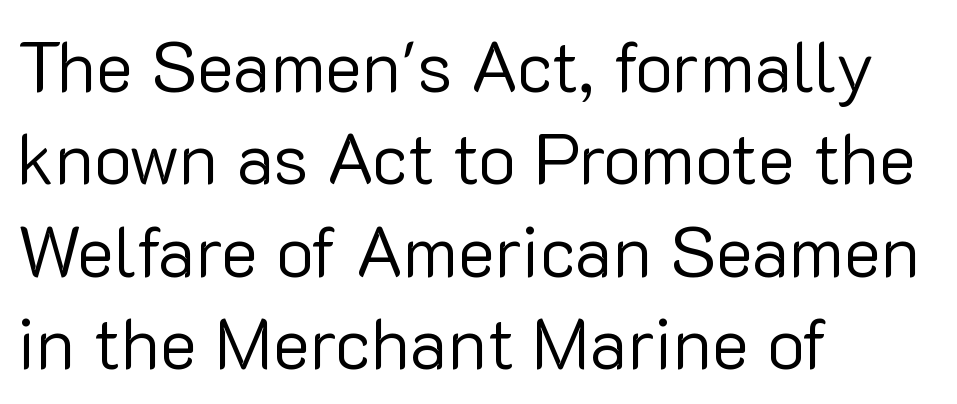
{"serif": "no", "italic": "no", "bold": "no", "weight": "regular", "width": "normal", "stroke_contrast": "low", "x_height": "medium", "monospaced": "no", "underline": "no", "align": "left", "line_spacing": "normal", "line_spacing_ratio": 1.3, "letter_spacing": "normal", "letter_spacing_em": 0.0, "glyph_px": 71}
